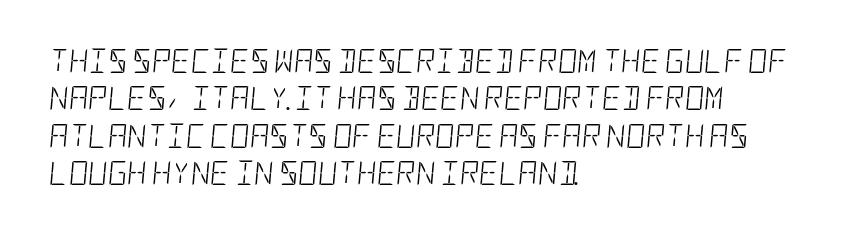
Q: Is the text bold? A: No.
Q: Is the text italic (slanted)? A: Yes, it leans right by about 5 degrees.
Q: Is the text underlined? A: No.
Q: How is the paragraph aligned? A: Left-aligned.
Q: Is the spacing between letters normal or unusually wide? A: Normal.
Q: Is the spacing between lines tight, normal or loose? A: Normal.
